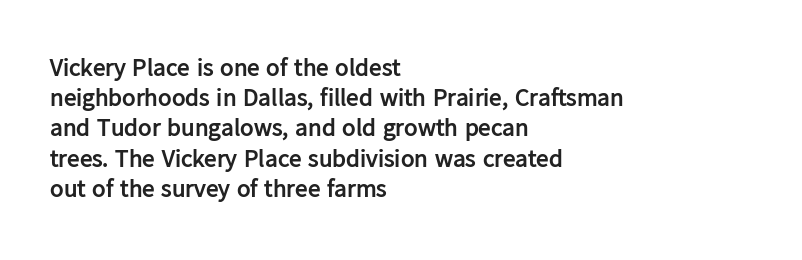
Q: Is the text bold? A: Yes.
Q: Is the text italic (slanted)? A: No, it is upright.
Q: Is the text underlined? A: No.
Q: How is the paragraph aligned? A: Left-aligned.
Q: Is the spacing between letters normal or unusually wide? A: Normal.
